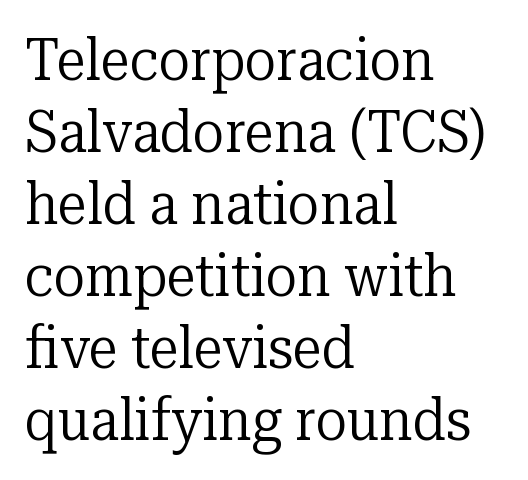
{"serif": "yes", "italic": "no", "bold": "no", "weight": "regular", "width": "normal", "stroke_contrast": "low", "x_height": "medium", "monospaced": "no", "underline": "no", "align": "left", "line_spacing_ratio": 1.22, "letter_spacing": "normal", "letter_spacing_em": 0.0, "glyph_px": 59}
